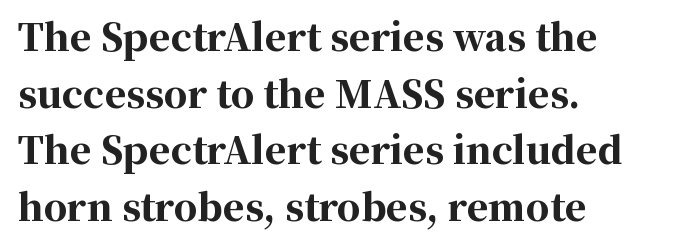
The designer left line spacing at the default. Looks like regular typesetting: each glyph gets only the width it needs. The text block is weighted toward the left margin, trailing off unevenly rightward. Glyph-to-glyph distance matches everyday printed text. The foot of each line stays bare and open.
